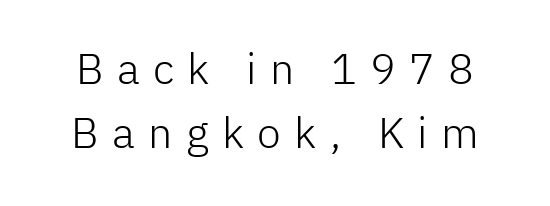
Successive baselines arrive at the customary interval. In terms of letterspacing, this is a distinctly airy, spread setting. Spacing verdict: proportional, widths tailored to each character. In terms of posture, this sample is upright.
